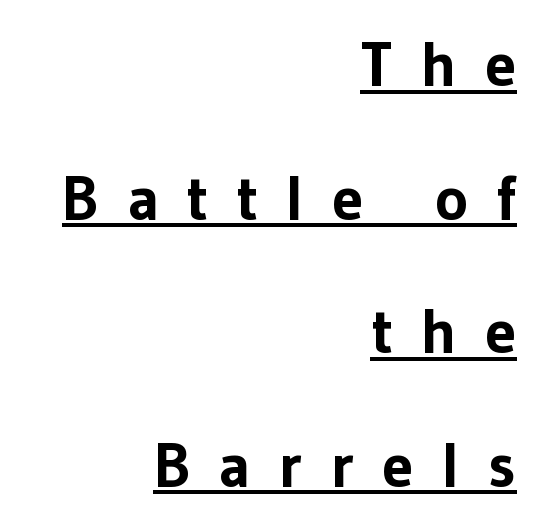
Are there feet on the stems? There aren't — it's a sans. In terms of letterspacing, this is a distinctly airy, spread setting. These lines are rendered in a variable-pitch font. Compared with typical paragraphs, the rows here are farther apart. This rendering uses right alignment, leaving the left contour irregular. Weight: bold.
